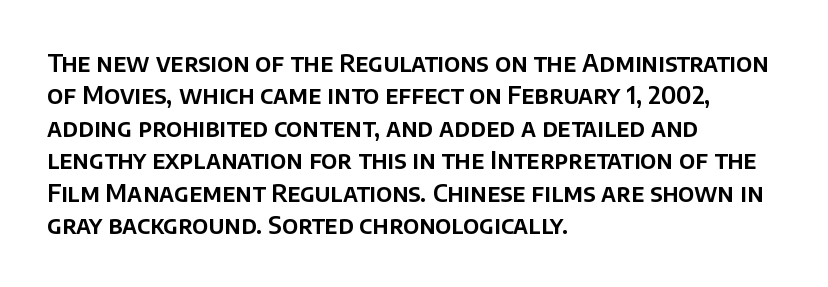
{"italic": "no", "underline": "no", "align": "left", "line_spacing": "normal", "line_spacing_ratio": 1.35, "letter_spacing": "normal", "letter_spacing_em": 0.0, "glyph_px": 24}
